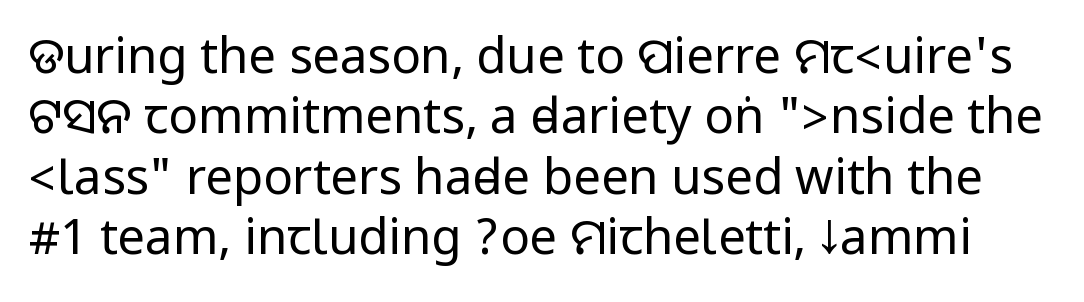
Font category for this specimen: sans-serif. The line texture is even and compact thanks to regular tracking. The typesetting does not lean heavy: it is not bold. Every stem runs plumb, perpendicular to the baseline. The specimen omits any rule beneath the text block's lines.
